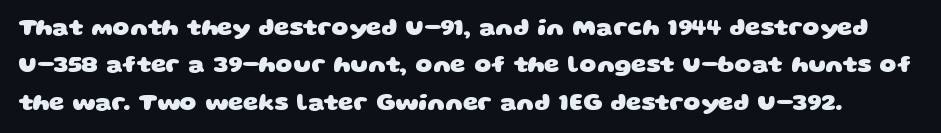
{"bold": "yes", "underline": "no", "line_spacing": "normal", "line_spacing_ratio": 1.56, "letter_spacing": "normal", "letter_spacing_em": 0.0, "glyph_px": 24}
